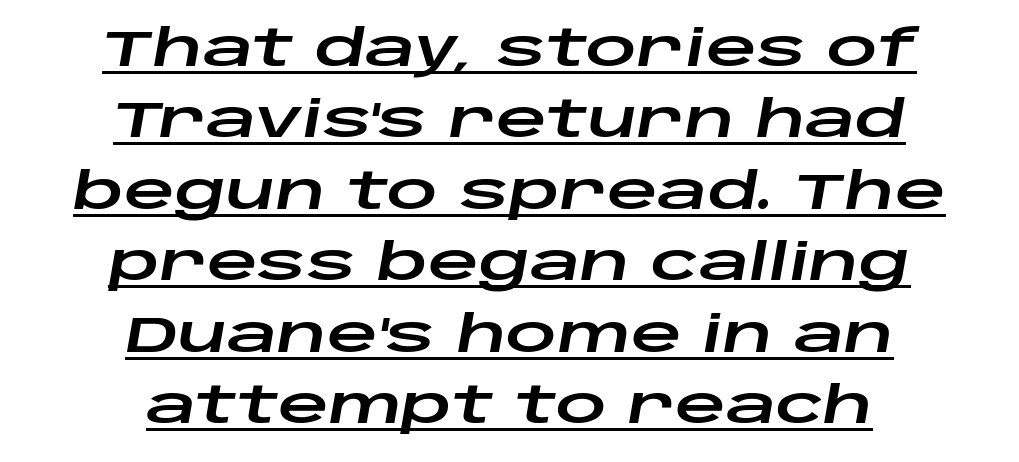
The image shows 50 px wide type, italic (leaning right); set centered, normal line spacing (1.43x), normal letter spacing, underlined; low stroke contrast and a large x-height.
